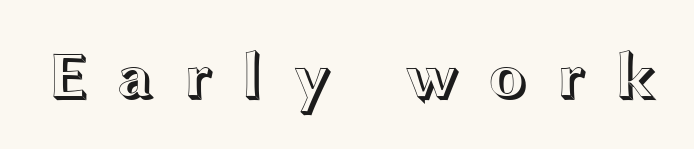
{"italic": "no", "width": "wide", "x_height": "medium", "monospaced": "no", "underline": "no", "letter_spacing": "wide", "letter_spacing_em": 0.43, "glyph_px": 65}
